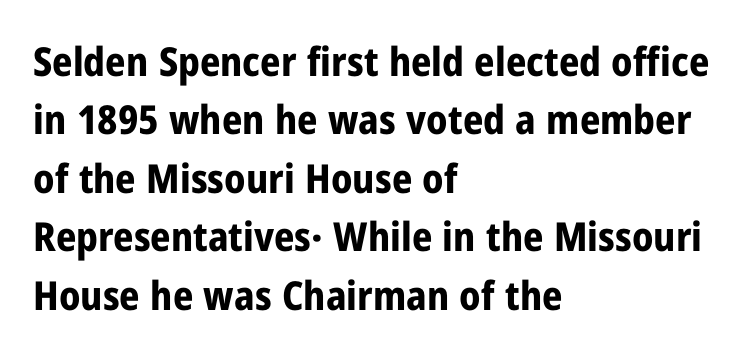
The image shows 40 px bold, condensed sans-serif type, upright; set left-aligned, normal line spacing (1.46x), normal letter spacing, not underlined; low stroke contrast and a medium x-height.
